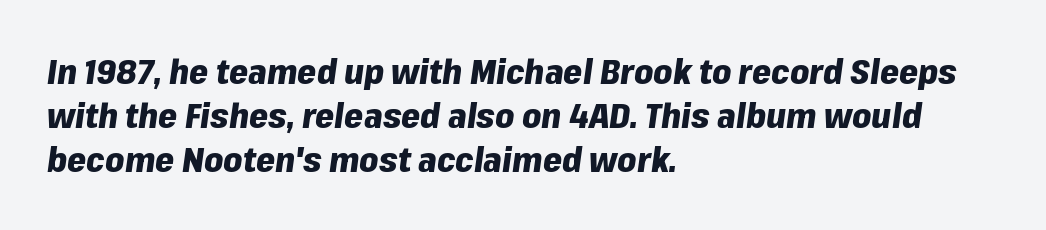
{"italic": "yes", "lean": "right", "slant_degrees": 8, "bold": "yes", "weight": "heavy", "width": "normal", "stroke_contrast": "low", "x_height": "medium", "monospaced": "no", "underline": "no", "align": "left", "line_spacing": "normal", "line_spacing_ratio": 1.3, "letter_spacing": "normal", "letter_spacing_em": 0.0, "glyph_px": 34}
